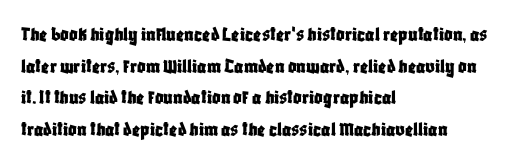
{"italic": "no", "underline": "no", "align": "left", "line_spacing": "normal", "line_spacing_ratio": 1.51, "letter_spacing": "normal", "letter_spacing_em": 0.0, "glyph_px": 21}
